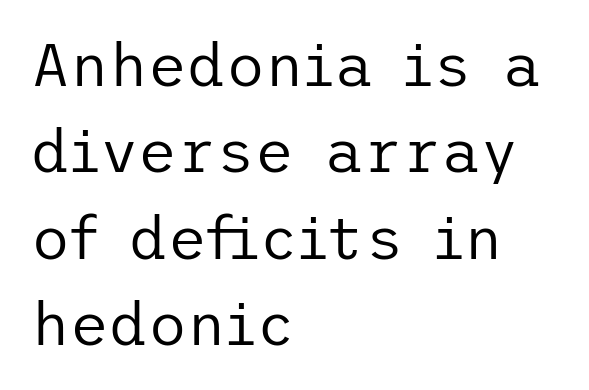
{"serif": "no", "italic": "no", "bold": "no", "weight": "regular", "width": "normal", "stroke_contrast": "low", "x_height": "medium", "underline": "no", "align": "left", "line_spacing": "normal", "line_spacing_ratio": 1.44, "letter_spacing": "normal", "letter_spacing_em": 0.0, "glyph_px": 60}
